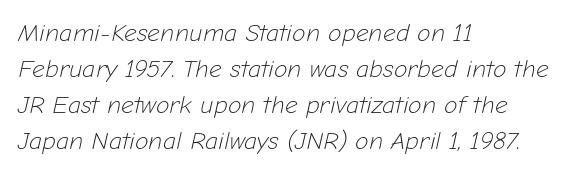
Q: Is the text bold? A: No.
Q: Is the text italic (slanted)? A: Yes, it leans right by about 12 degrees.
Q: Is the text underlined? A: No.
Q: How is the paragraph aligned? A: Left-aligned.
Q: Is the spacing between letters normal or unusually wide? A: Normal.
Q: Is the spacing between lines tight, normal or loose? A: Normal.
